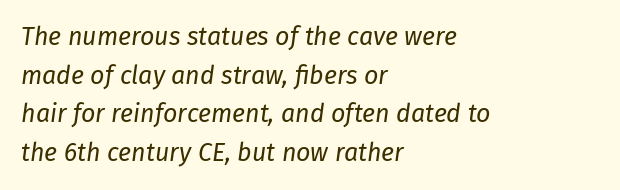
Q: Is the text bold? A: No.
Q: Is the text italic (slanted)? A: Yes, it leans right by about 8 degrees.
Q: Is the text underlined? A: No.
Q: How is the paragraph aligned? A: Left-aligned.
Q: Is the spacing between letters normal or unusually wide? A: Normal.
Q: Is the spacing between lines tight, normal or loose? A: Normal.
